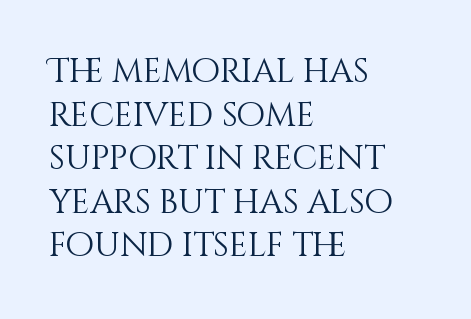
The image shows 33 px light type, upright; set left-aligned, normal line spacing (1.32x), normal letter spacing, not underlined; medium stroke contrast and a large x-height.
